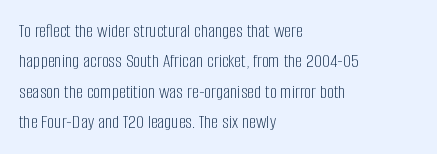
{"italic": "no", "bold": "no", "underline": "no", "align": "left", "line_spacing": "normal", "line_spacing_ratio": 1.52, "letter_spacing": "normal", "letter_spacing_em": 0.0, "glyph_px": 20}
